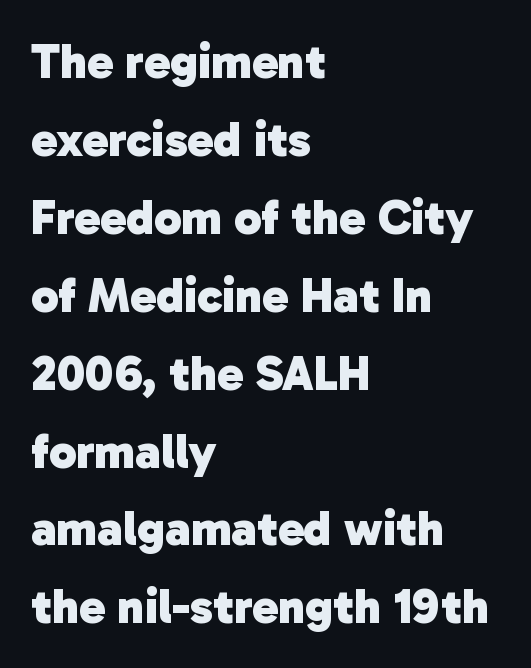
The lines sit at an ordinary, default distance from one another. The foot of each line stays bare and open. Varying glyph widths throughout — classic text-font behaviour. Compared with typical body copy, the letter spacing here is the same. The face used here is a sans, in the tradition of grotesques and geometrics.
